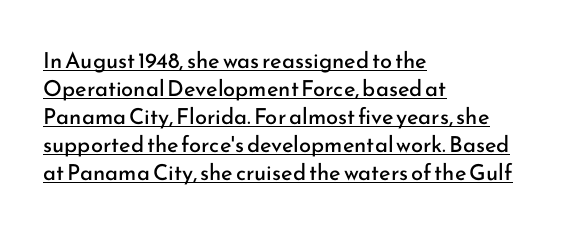
The image shows 22 px text type, upright; set left-aligned, normal line spacing (1.27x), normal letter spacing, underlined.
